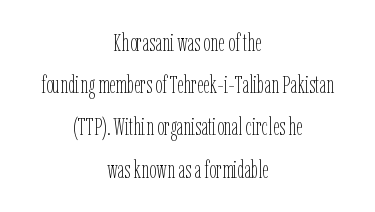
{"italic": "no", "bold": "no", "underline": "no", "align": "center", "line_spacing": "normal", "line_spacing_ratio": 1.69, "letter_spacing": "normal", "letter_spacing_em": 0.0, "glyph_px": 25}
